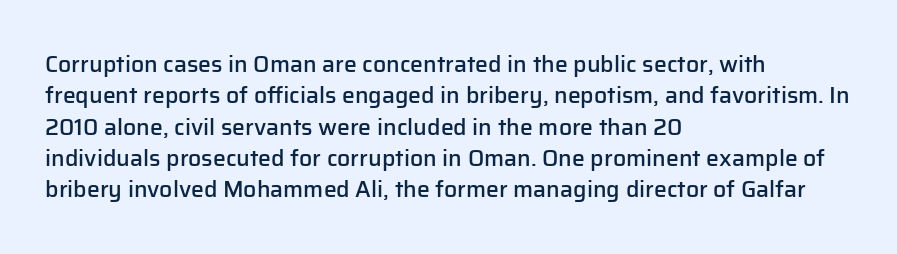
{"italic": "no", "bold": "semi", "underline": "no", "align": "left", "line_spacing": "normal", "line_spacing_ratio": 1.36, "letter_spacing": "normal", "letter_spacing_em": 0.0, "glyph_px": 23}
